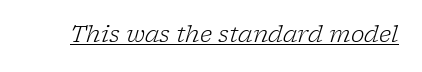
{"italic": "yes", "lean": "right", "slant_degrees": 17, "bold": "no", "underline": "yes", "letter_spacing": "normal", "letter_spacing_em": 0.0, "glyph_px": 23}
